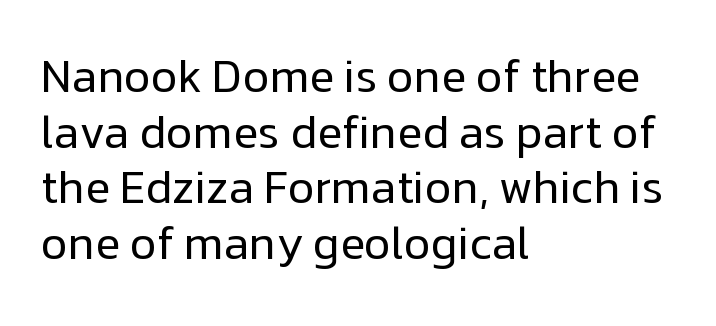
{"serif": "no", "italic": "no", "bold": "no", "weight": "regular", "width": "normal", "stroke_contrast": "low", "x_height": "medium", "monospaced": "no", "underline": "no", "align": "left", "line_spacing_ratio": 1.21, "letter_spacing": "normal", "letter_spacing_em": 0.0, "glyph_px": 46}
